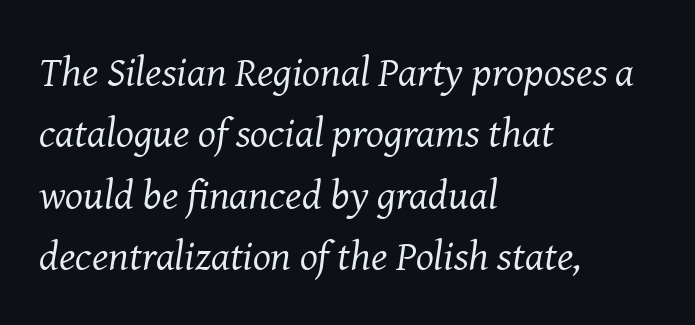
Q: Is the text bold? A: No.
Q: Is the text italic (slanted)? A: Yes, it leans right by about 8 degrees.
Q: Is the typeface a serif or a sans-serif typeface? A: Serif.
Q: Is the text underlined? A: No.
Q: How is the paragraph aligned? A: Left-aligned.
Q: Is the spacing between letters normal or unusually wide? A: Normal.
Q: Is the spacing between lines tight, normal or loose? A: Normal.
Q: Width (condensed, normal, or wide)? A: Normal.
Q: Stroke contrast? A: Medium.
Q: x-height? A: Medium.
Q: Monospaced? A: No.
